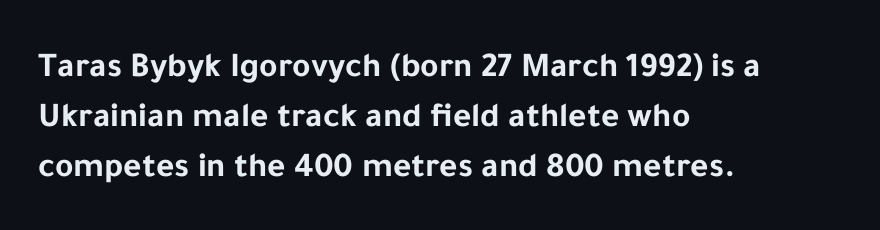
Q: Is the text bold? A: Yes.
Q: Is the text italic (slanted)? A: No, it is upright.
Q: Is the typeface a serif or a sans-serif typeface? A: Sans-serif.
Q: Is the text underlined? A: No.
Q: How is the paragraph aligned? A: Left-aligned.
Q: Is the spacing between letters normal or unusually wide? A: Normal.
Q: Is the spacing between lines tight, normal or loose? A: Normal.
Q: Width (condensed, normal, or wide)? A: Normal.
Q: Stroke contrast? A: Low.
Q: x-height? A: Medium.
Q: Monospaced? A: No.
